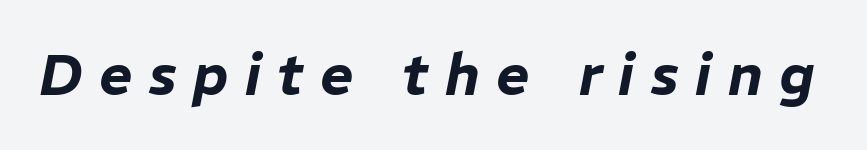
Q: Is the text italic (slanted)? A: Yes, it leans right by about 11 degrees.
Q: Is the text underlined? A: No.
Q: Is the spacing between letters normal or unusually wide? A: Unusually wide.
Q: Width (condensed, normal, or wide)? A: Normal.
Q: Stroke contrast? A: Low.
Q: x-height? A: Medium.
Q: Monospaced? A: No.
